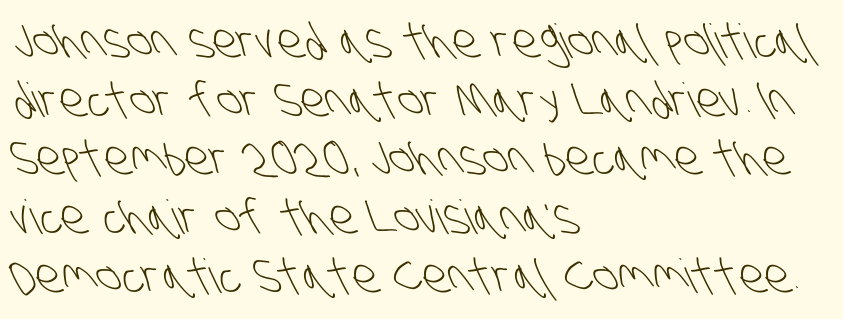
The vertical gap from one line to the next is medium. The lines are quadded left. Each letter keeps its own natural width here, so spacing adapts to shape. Is the stroke heavy? The answer is a plain regular-or-lighter. The glyphs are unaccompanied by any horizontal stroke below them.
